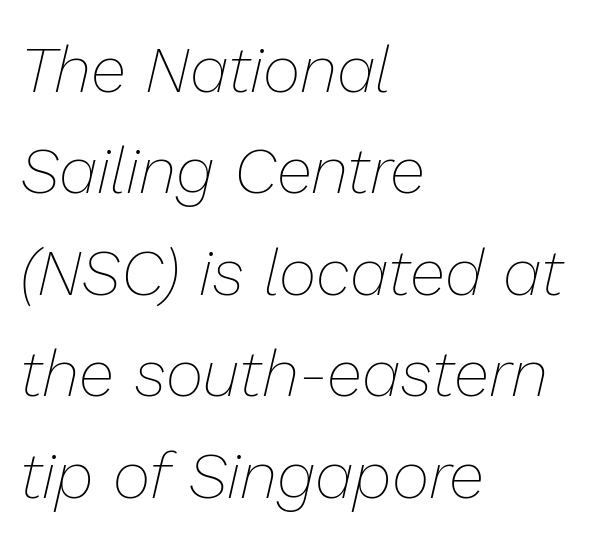
The space beneath each line is pristine and unruled. The passage shown stacks its lines at a standard gap. Do the characters align in a grid? No, the font is proportional. The type is set solid horizontally, with unmodified tracking.
